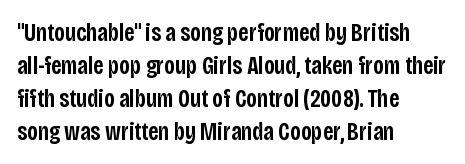
The image shows 25 px text type, upright; set left-aligned, normal line spacing (1.32x), normal letter spacing, not underlined.
